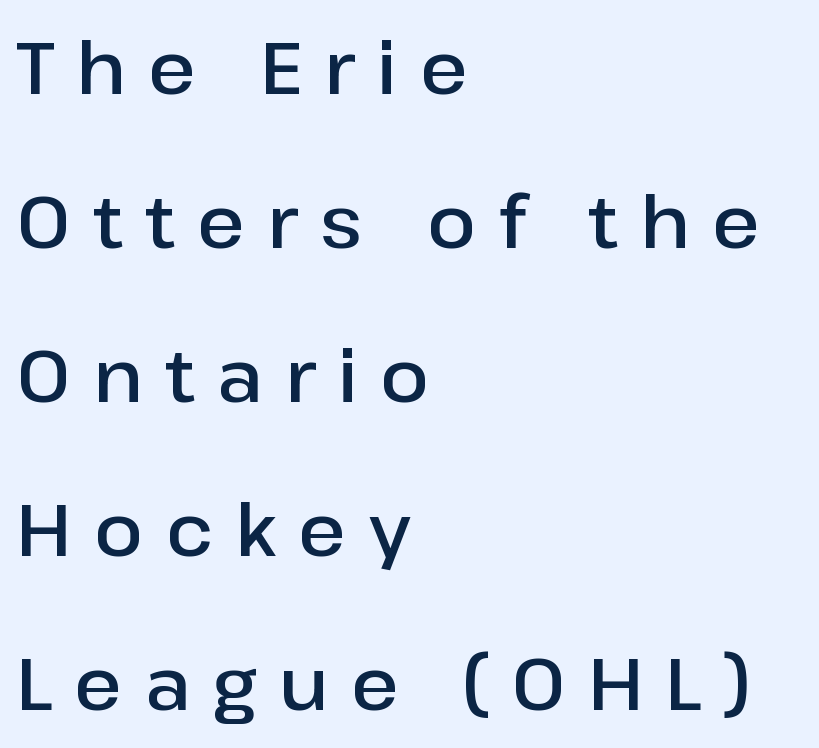
Nobody drew a line under any word here. The passage is arranged the way most books set body copy — flush left. Every letter is mildly thick-stroked: semibold rather than bold. Check where the strokes stop: nothing finishes them off — pure sans.
